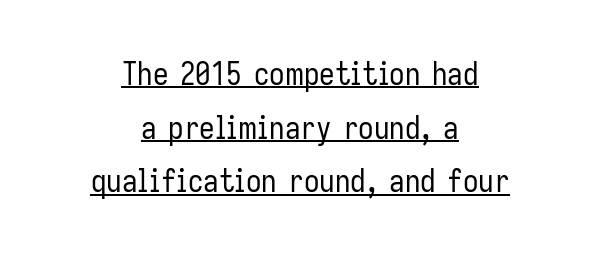
The image shows 31 px regular-weight, condensed sans-serif type, upright; set centered, line spacing 1.73x, normal letter spacing, underlined; low stroke contrast and a medium x-height.
